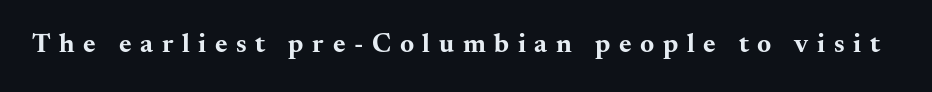
{"italic": "no", "bold": "yes", "underline": "no", "letter_spacing": "wide", "letter_spacing_em": 0.32, "glyph_px": 27}
